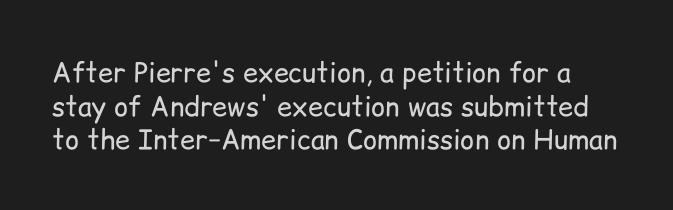
{"italic": "no", "bold": "no", "underline": "no", "line_spacing": "normal", "line_spacing_ratio": 1.25, "letter_spacing": "normal", "letter_spacing_em": 0.0, "glyph_px": 27}
